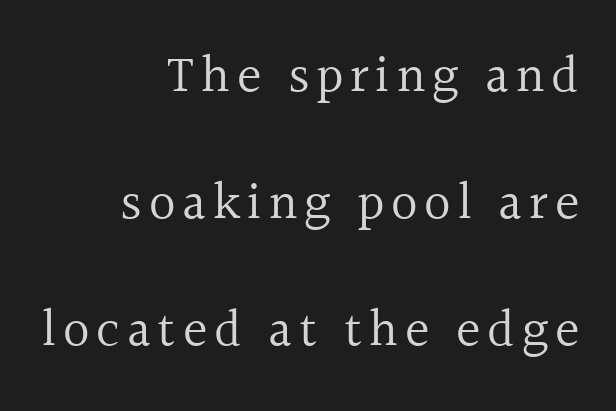
The image shows 52 px regular-weight serif type, upright; set right-aligned, loose line spacing (2.44x), not underlined; a medium x-height.
